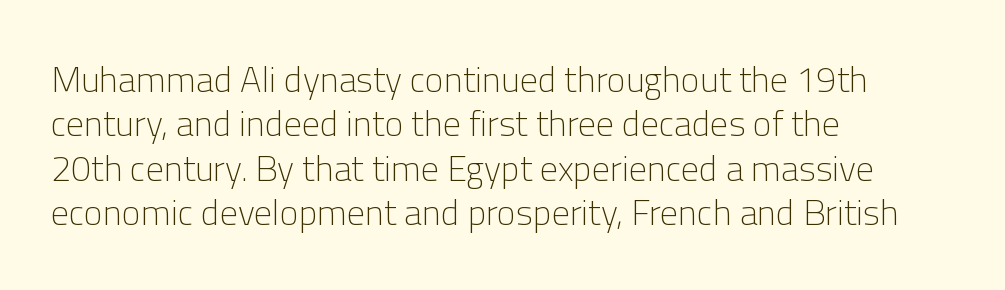
Q: Is the text bold? A: No.
Q: Is the text italic (slanted)? A: No, it is upright.
Q: Is the typeface a serif or a sans-serif typeface? A: Sans-serif.
Q: Is the text underlined? A: No.
Q: How is the paragraph aligned? A: Left-aligned.
Q: Is the spacing between letters normal or unusually wide? A: Normal.
Q: Width (condensed, normal, or wide)? A: Normal.
Q: Stroke contrast? A: Low.
Q: x-height? A: Medium.
Q: Monospaced? A: No.
